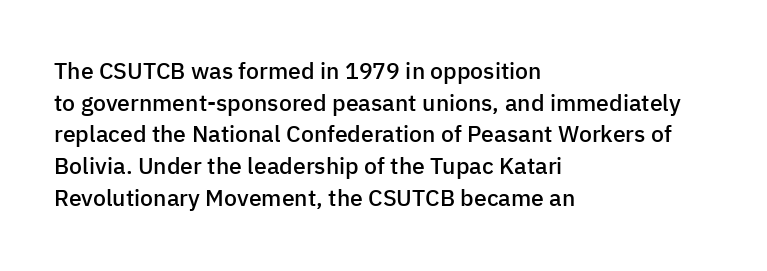
Q: Is the text bold? A: Semi-bold.
Q: Is the text italic (slanted)? A: No, it is upright.
Q: Is the text underlined? A: No.
Q: How is the paragraph aligned? A: Left-aligned.
Q: Is the spacing between letters normal or unusually wide? A: Normal.
Q: Is the spacing between lines tight, normal or loose? A: Normal.
